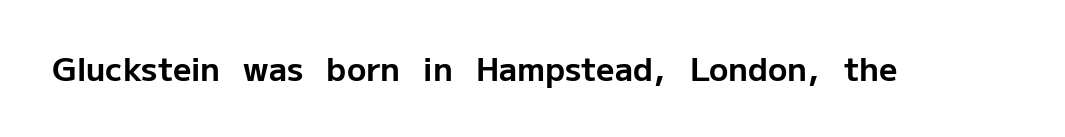
Q: Is the text bold? A: Yes.
Q: Is the text italic (slanted)? A: No, it is upright.
Q: Is the typeface a serif or a sans-serif typeface? A: Sans-serif.
Q: Is the text underlined? A: No.
Q: Is the spacing between letters normal or unusually wide? A: Normal.
Q: Width (condensed, normal, or wide)? A: Normal.
Q: Stroke contrast? A: Low.
Q: x-height? A: Medium.
Q: Monospaced? A: No.
